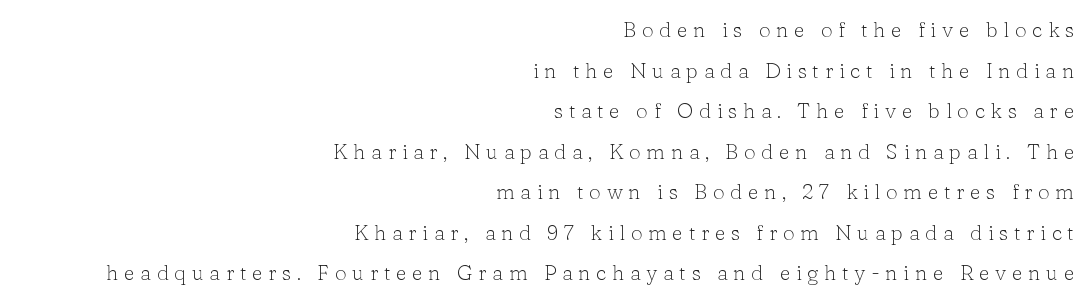
Every row of glyphs terminates at an identical x-position on the right. The block of text is sparse from top to bottom, with ample space between rows. This sample uses expanded letter spacing, leaving extra air between glyphs. Glance below the letters and you will spot only blank space. In terms of posture, this sample is upright. Counters stay open thanks to moderate or lighter strokes.
